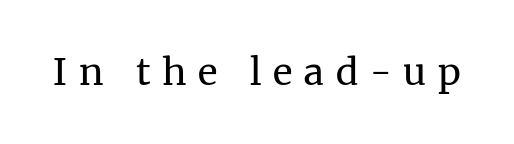
Q: Is the text bold? A: No.
Q: Is the text italic (slanted)? A: No, it is upright.
Q: Is the typeface a serif or a sans-serif typeface? A: Serif.
Q: Is the text underlined? A: No.
Q: Is the spacing between letters normal or unusually wide? A: Unusually wide.
Q: Width (condensed, normal, or wide)? A: Normal.
Q: Stroke contrast? A: Medium.
Q: x-height? A: Medium.
Q: Monospaced? A: No.
